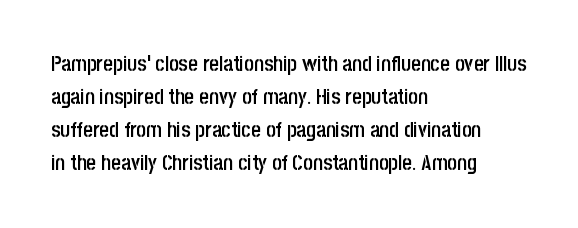
{"italic": "no", "bold": "semi", "underline": "no", "align": "left", "line_spacing": "normal", "line_spacing_ratio": 1.57, "letter_spacing": "normal", "letter_spacing_em": 0.0, "glyph_px": 21}
